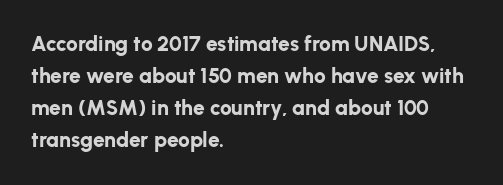
Q: Is the text bold? A: Yes.
Q: Is the text italic (slanted)? A: No, it is upright.
Q: Is the text underlined? A: No.
Q: How is the paragraph aligned? A: Left-aligned.
Q: Is the spacing between letters normal or unusually wide? A: Normal.
Q: Is the spacing between lines tight, normal or loose? A: Normal.
